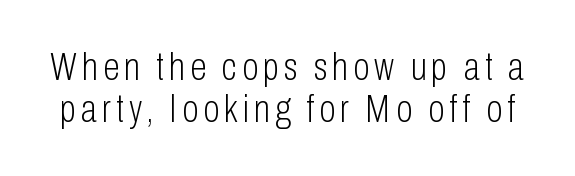
One glance says dense: line gaps are narrower than usual. Every character sits straight up, as roman type does. Note: no serifs on the glyphs. Think of a printed novel: that variable character pitch is what you see here. Unmarked baselines from the first word to the last.
